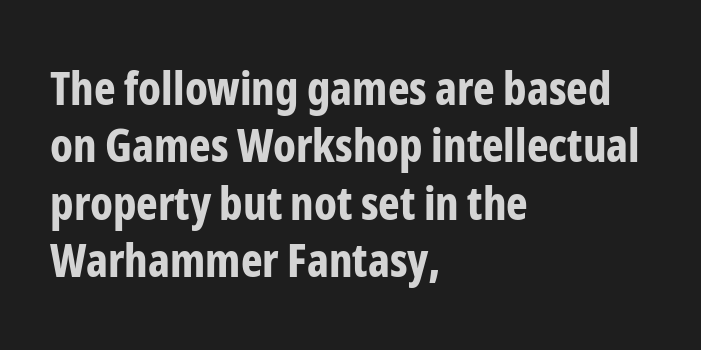
The image shows 46 px bold, condensed sans-serif type, upright; set left-aligned, normal line spacing (1.25x), normal letter spacing, not underlined; low stroke contrast and a medium x-height.
